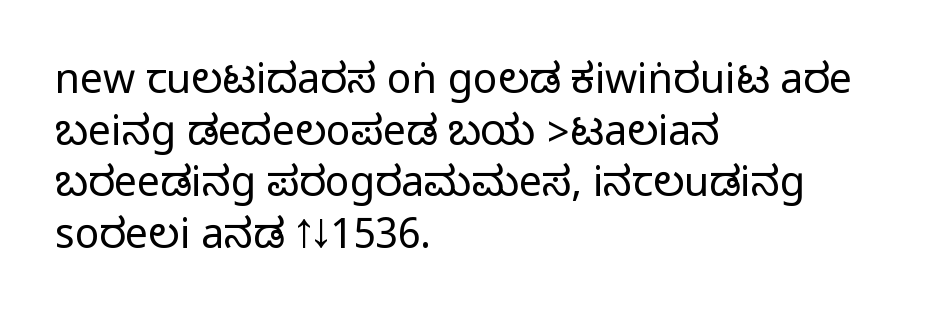
No feet cap the strokes, marking this as sans-serif type. The font's upright variant was chosen for this text. The rendering uses a moderate line-height, typical for paragraphs. The face used here is proportionally spaced, like ordinary book or web type.
